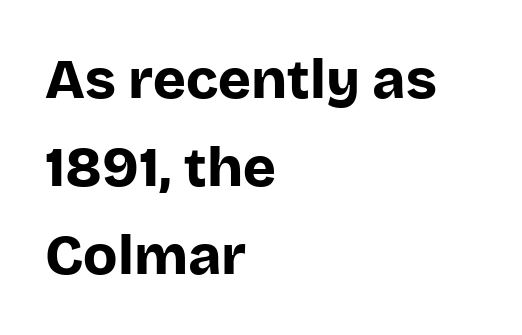
Nothing sits at the stroke ends, so this counts as sans-serif. The leading is moderate, giving the passage an even texture. Each row of text sits above clean, open space. Character widths vary here, with narrow letters taking less room than wide ones. These words are printed bold, with thick strokes throughout.
